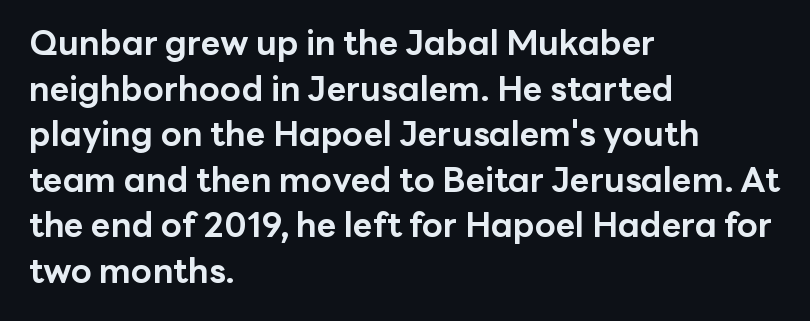
Every character sits straight up, as roman type does. The rendering uses natural spacing where letterforms have individual widths. What kind of face is this? One without serifs — a sans. How are the letters spaced? Ordinarily, with no added tracking. Whoever set this chose a conventional vertical rhythm.
